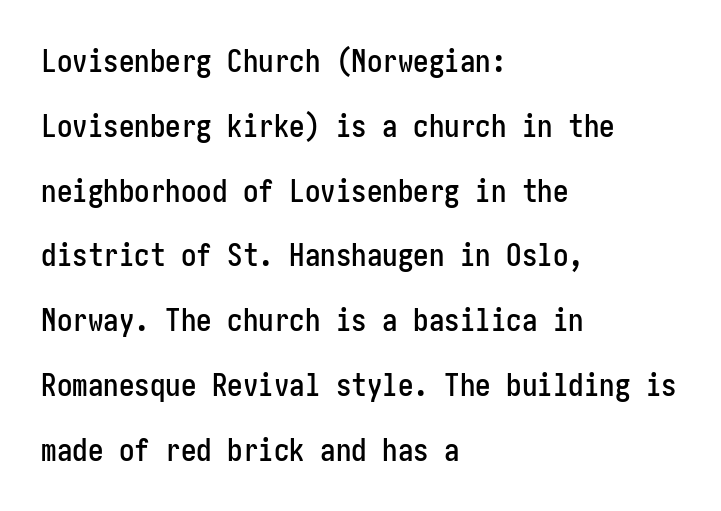
Q: Is the text italic (slanted)? A: No, it is upright.
Q: Is the typeface a serif or a sans-serif typeface? A: Sans-serif.
Q: Is the text underlined? A: No.
Q: How is the paragraph aligned? A: Left-aligned.
Q: Is the spacing between letters normal or unusually wide? A: Normal.
Q: Is the spacing between lines tight, normal or loose? A: Loose.
Q: Width (condensed, normal, or wide)? A: Condensed.
Q: Stroke contrast? A: Low.
Q: x-height? A: Medium.
